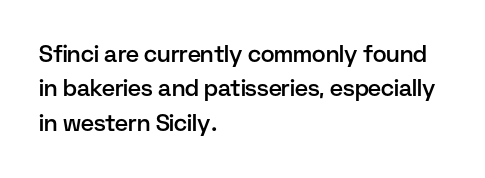
{"italic": "no", "bold": "semi", "underline": "no", "align": "left", "line_spacing": "normal", "line_spacing_ratio": 1.5, "letter_spacing": "normal", "letter_spacing_em": 0.0, "glyph_px": 23}
